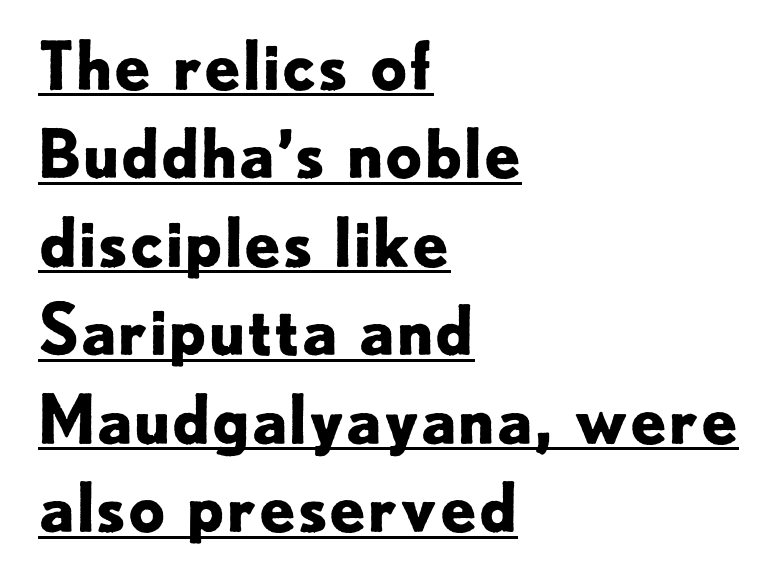
In designer terms, the underline attribute is active on this setting. If you measured baseline to baseline, you'd find a middling distance. Font category for this specimen: sans-serif. The gaps between neighbouring characters are ordinary and unremarkable. Posture: straight, roman, zero tilt. Typeset ragged right — the left edge is the straight one.
